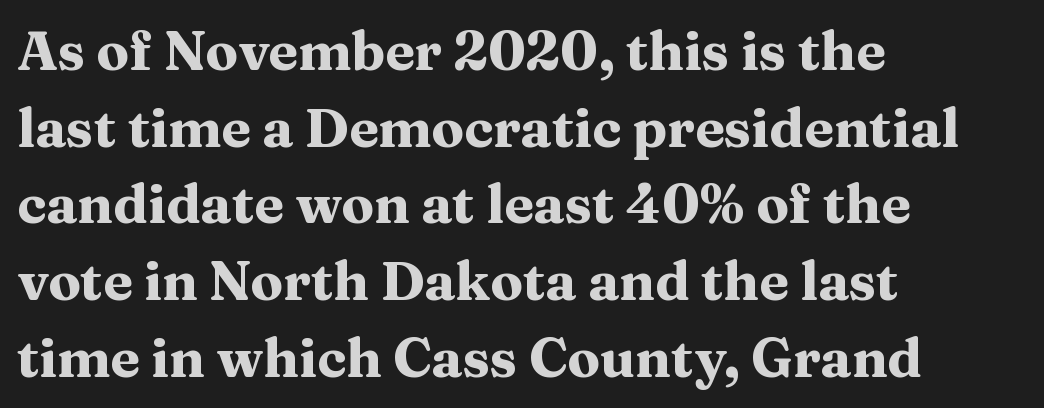
The image shows 54 px heavy, wide serif type, upright; set left-aligned, normal line spacing (1.42x), normal letter spacing, not underlined; medium stroke contrast and a medium x-height.
